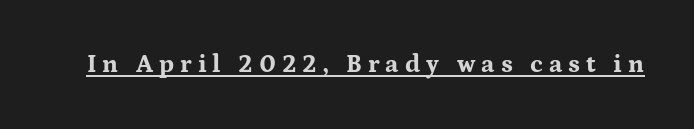
On the weight axis this lands at bold, roughly 700. Here the glyphs are tracked loosely, breaking word shapes into spaced letters. Every word sits above its own underline. Posture: straight, roman, zero tilt.
